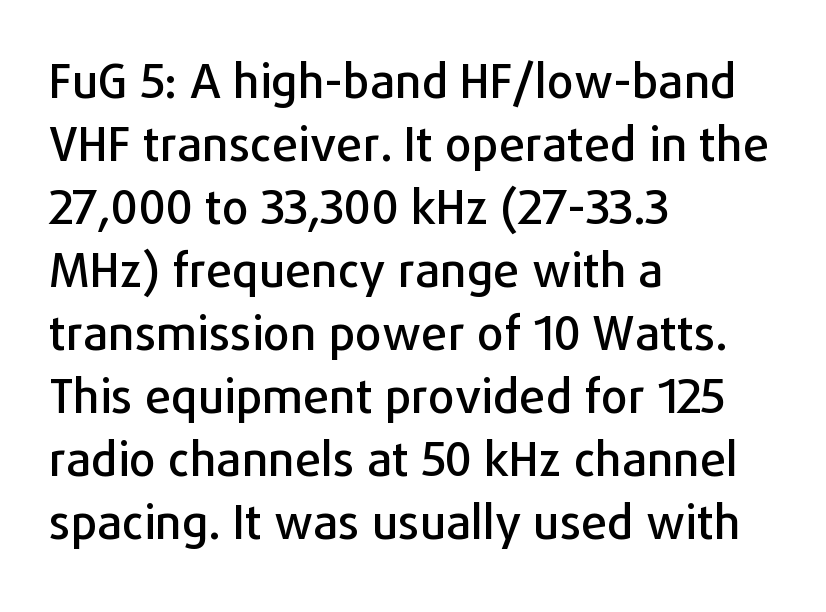
This sample keeps an unexceptional amount of space between lines. Think of a printed novel: that variable character pitch is what you see here. The face used here is rendered with its standard letterfit. Is the block centered? No — it sits flush against the left margin. A bare baseline throughout the passage. Designer's note — italics off, roman on.
